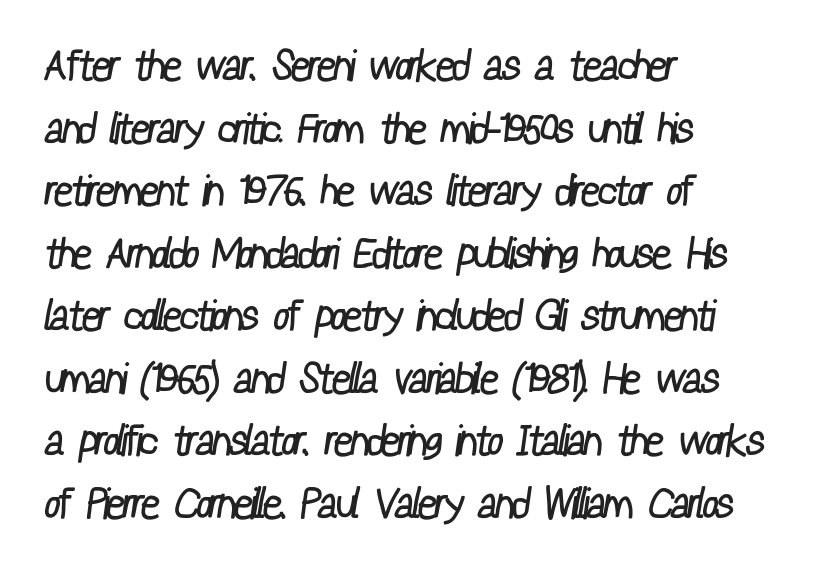
{"serif": "no", "bold": "no", "weight": "regular", "width": "condensed", "stroke_contrast": "low", "x_height": "medium", "monospaced": "no", "underline": "no", "align": "left", "line_spacing": "normal", "line_spacing_ratio": 1.49, "letter_spacing": "normal", "letter_spacing_em": 0.0, "glyph_px": 42}
